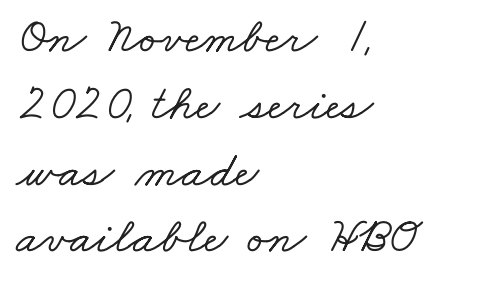
{"serif": "yes", "width": "wide", "stroke_contrast": "low", "x_height": "small", "monospaced": "no", "underline": "no", "align": "left", "line_spacing": "normal", "line_spacing_ratio": 1.31, "letter_spacing": "normal", "letter_spacing_em": 0.0, "glyph_px": 51}
